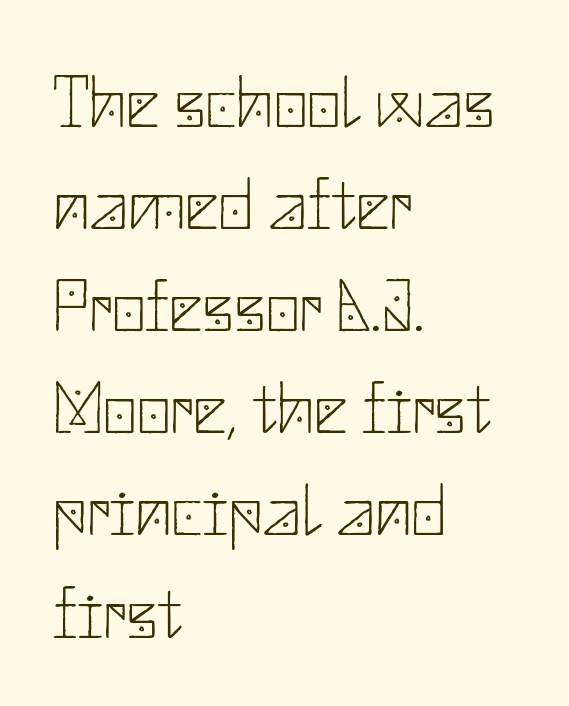
The image shows 74 px thin sans-serif type, upright; set left-aligned, normal line spacing (1.38x), normal letter spacing, not underlined; low stroke contrast and a small x-height.
